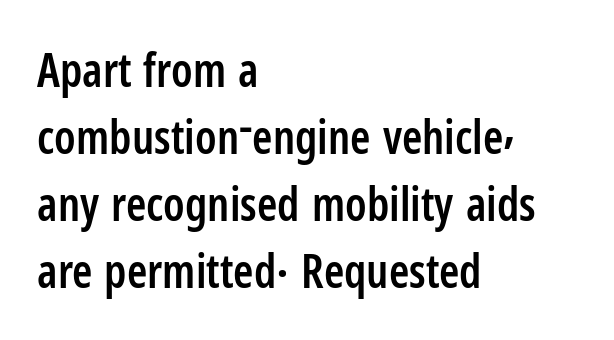
Q: Is the text bold? A: Semi-bold.
Q: Is the text italic (slanted)? A: No, it is upright.
Q: Is the typeface a serif or a sans-serif typeface? A: Sans-serif.
Q: Is the text underlined? A: No.
Q: How is the paragraph aligned? A: Left-aligned.
Q: Is the spacing between letters normal or unusually wide? A: Normal.
Q: Is the spacing between lines tight, normal or loose? A: Normal.
Q: Width (condensed, normal, or wide)? A: Condensed.
Q: Stroke contrast? A: Low.
Q: x-height? A: Medium.
Q: Monospaced? A: No.
